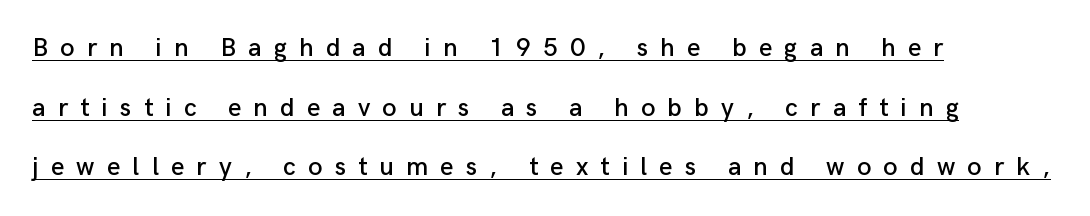
The image shows 26 px text type, upright; set left-aligned, loose line spacing (2.29x), unusually wide letter spacing (+0.47 em), underlined.
